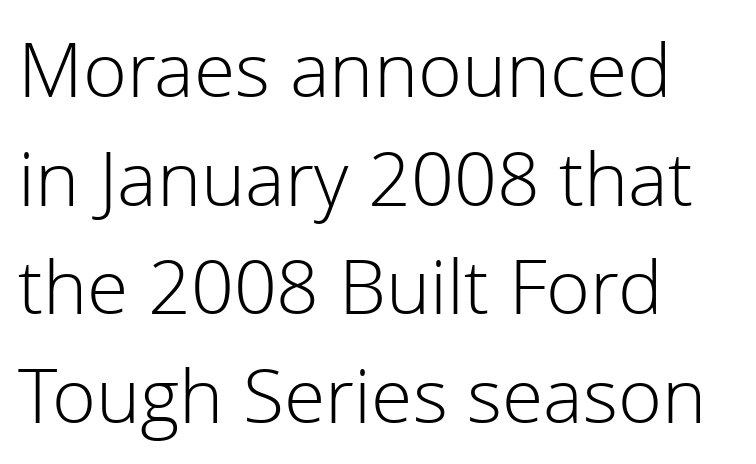
The image shows 75 px light sans-serif type, upright; set left-aligned, normal line spacing (1.45x), normal letter spacing, not underlined; low stroke contrast and a medium x-height.
